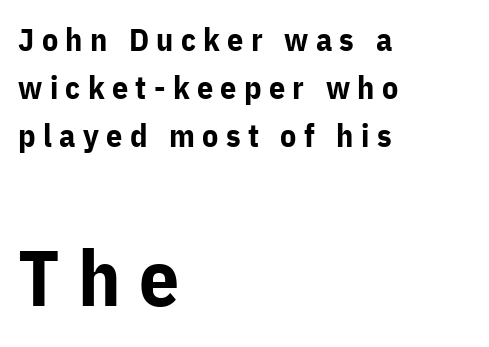
Q: Is the text bold? A: Yes.
Q: Is the text italic (slanted)? A: No, it is upright.
Q: Is the typeface a serif or a sans-serif typeface? A: Sans-serif.
Q: Is the text underlined? A: No.
Q: How is the paragraph aligned? A: Left-aligned.
Q: Is the spacing between letters normal or unusually wide? A: Unusually wide.
Q: Is the spacing between lines tight, normal or loose? A: Normal.
Q: Which block of text is set in a larger size, the first (top) or the second (bottom)? A: The second (bottom) one.
Q: Width (condensed, normal, or wide)? A: Normal.
Q: Stroke contrast? A: Low.
Q: x-height? A: Medium.
Q: Monospaced? A: No.
